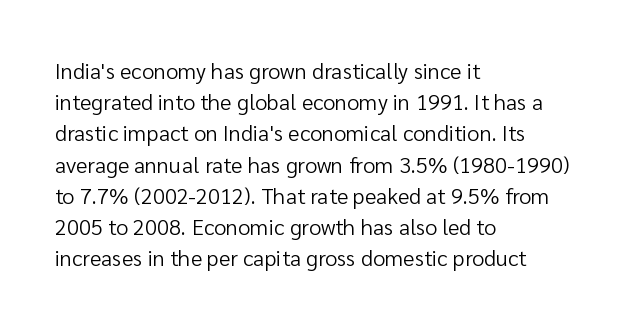
Every row of glyphs begins at an identical x-position on the left. The typesetting does not lean heavy: it is not bold. One glance says typical: line gaps are just what's usual. Underlining? Definitely not there.
